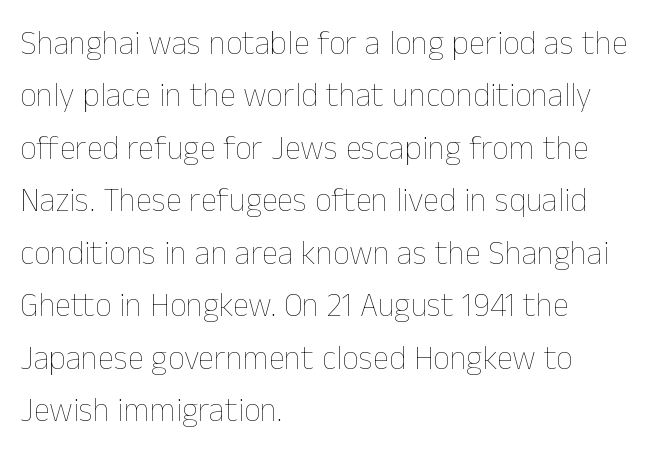
{"italic": "no", "bold": "no", "weight": "thin", "width": "normal", "stroke_contrast": "low", "x_height": "medium", "monospaced": "no", "underline": "no", "align": "left", "line_spacing": "normal", "line_spacing_ratio": 1.59, "letter_spacing": "normal", "letter_spacing_em": 0.0, "glyph_px": 33}
